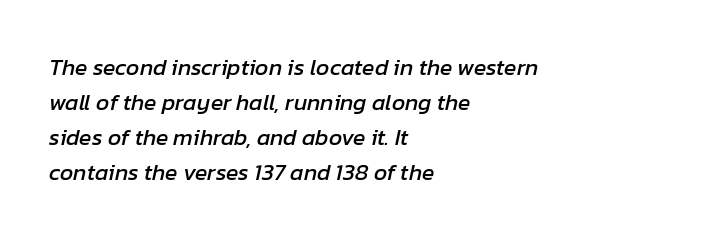
{"italic": "yes", "lean": "right", "slant_degrees": 12, "underline": "no", "align": "left", "line_spacing": "normal", "line_spacing_ratio": 1.52, "letter_spacing": "normal", "letter_spacing_em": 0.0, "glyph_px": 23}
